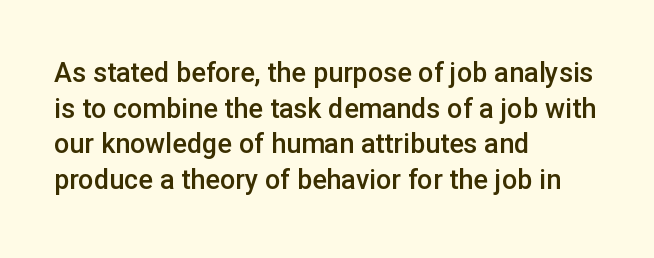
The image shows 27 px text type, upright; set left-aligned, normal line spacing (1.32x), normal letter spacing, not underlined.
